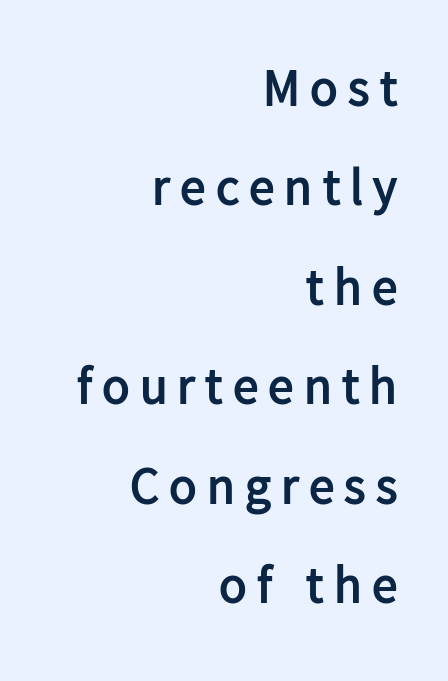
{"serif": "no", "italic": "no", "bold": "yes", "weight": "semibold", "width": "normal", "stroke_contrast": "low", "x_height": "medium", "monospaced": "no", "underline": "no", "align": "right", "line_spacing": "loose", "line_spacing_ratio": 1.95, "letter_spacing": "wide", "letter_spacing_em": 0.2, "glyph_px": 51}
